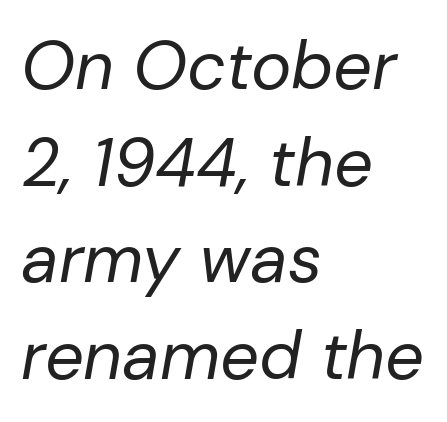
Q: Is the text bold? A: No.
Q: Is the text italic (slanted)? A: Yes, it leans right by about 10 degrees.
Q: Is the text underlined? A: No.
Q: How is the paragraph aligned? A: Left-aligned.
Q: Is the spacing between letters normal or unusually wide? A: Normal.
Q: Is the spacing between lines tight, normal or loose? A: Normal.
Q: Width (condensed, normal, or wide)? A: Normal.
Q: Stroke contrast? A: Low.
Q: x-height? A: Medium.
Q: Monospaced? A: No.
